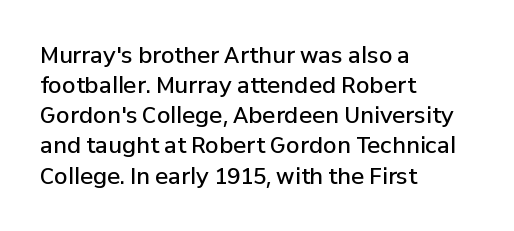
The image shows 22 px text type, upright; set left-aligned, normal line spacing (1.37x), normal letter spacing, not underlined.
